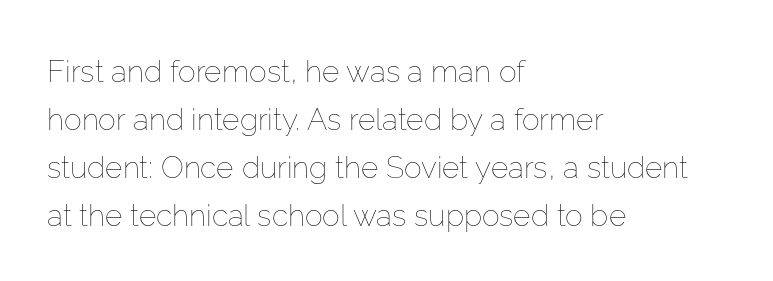
The image shows 30 px thin type, upright; set left-aligned, normal line spacing (1.6x), normal letter spacing, not underlined; low stroke contrast and a medium x-height.
